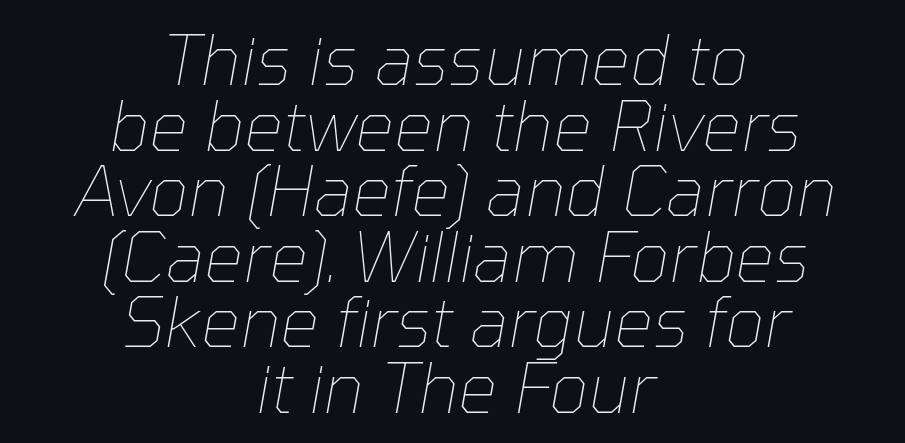
Rule under the text: the space is simply empty. Horizontally, the lines are justified to the midpoint only. One glance says dense: line gaps are narrower than usual. Proportional: the letters do not fall into vertical columns.
